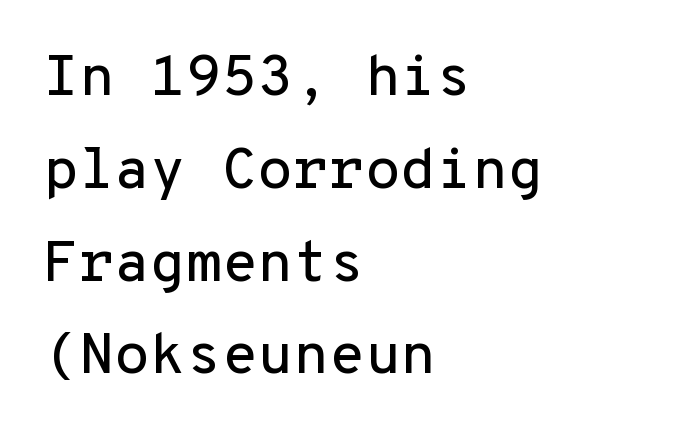
{"serif": "no", "italic": "no", "width": "normal", "stroke_contrast": "low", "x_height": "medium", "monospaced": "yes", "underline": "no", "align": "left", "line_spacing": "normal", "line_spacing_ratio": 1.6, "letter_spacing": "normal", "letter_spacing_em": 0.0, "glyph_px": 58}
